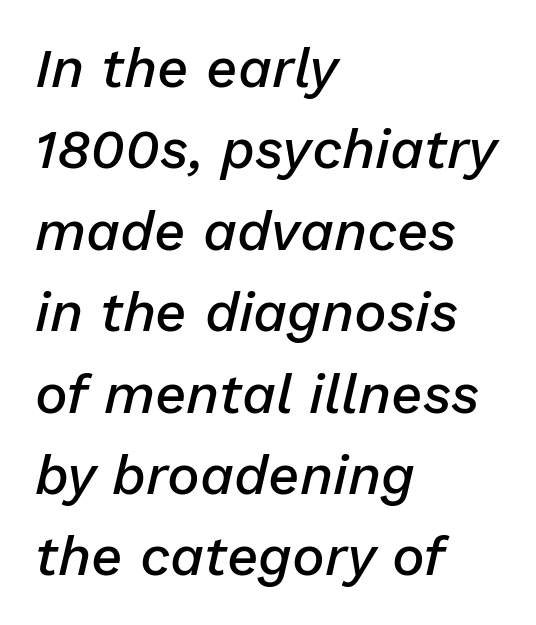
All the whitespace from short lines collects on the right. Vertically, the passage feels balanced, rows spaced as you'd expect. The rendering applies a slant to the glyphs. Is this a fixed-width face? No — the glyphs have proportional, varying widths. Descenders are the only things crossing below the line.
